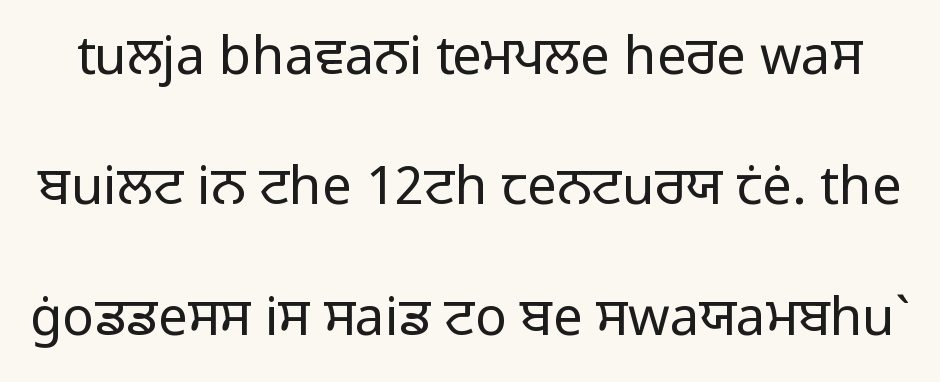
The image shows 53 px regular-weight sans-serif type, upright; set loose line spacing (2.46x), normal letter spacing, not underlined; low stroke contrast and a medium x-height.
